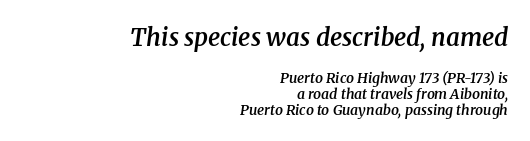
The specimen reads as italic at a glance. In terms of weight, the rendering is demibold, just under bold. The face used here is rendered with its standard letterfit. Vertically, the passage feels compressed, each row crowding the next.
